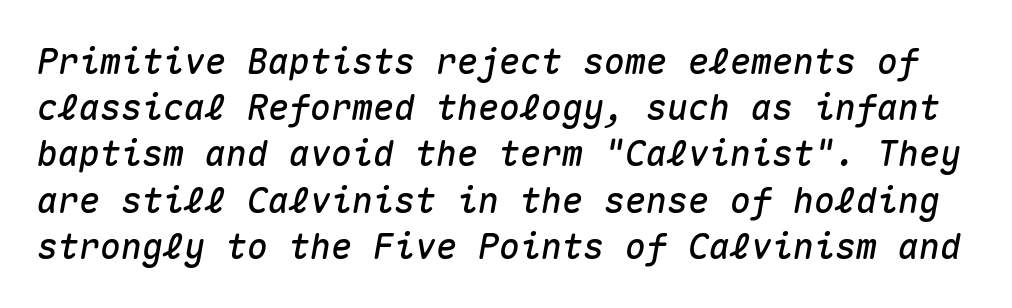
The image shows 35 px text type, italic (leaning right), monospaced; set normal line spacing (1.32x), normal letter spacing, not underlined; medium stroke contrast and a medium x-height.
